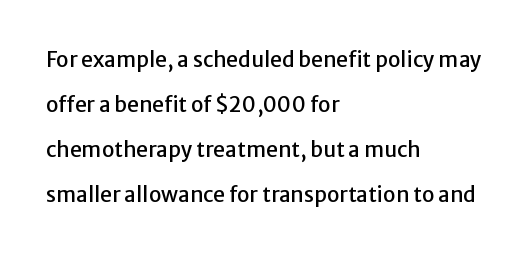
Horizontal alignment here is leftward, the default for most running prose. The rendering uses a large line-height, opening up the rows. Students, note that the glyphs here touch the page at normal intervals. Underlining? Definitely not there. The type sits square on the baseline with zero lean.
